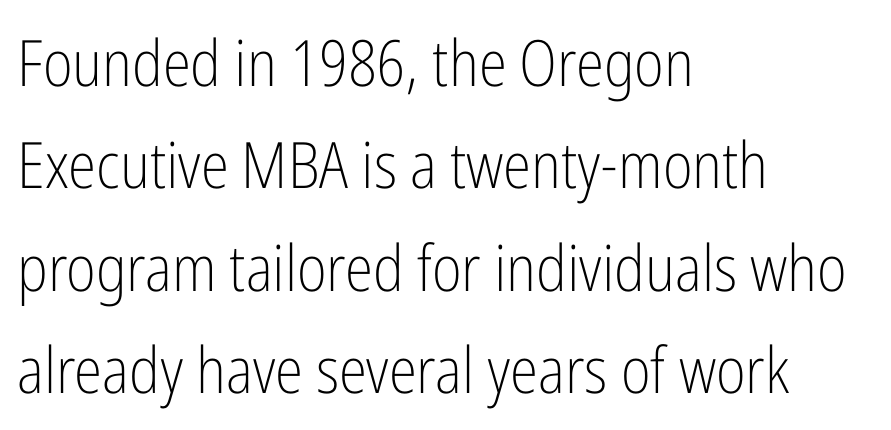
Q: Is the text bold? A: No.
Q: Is the text italic (slanted)? A: No, it is upright.
Q: Is the typeface a serif or a sans-serif typeface? A: Sans-serif.
Q: Is the text underlined? A: No.
Q: How is the paragraph aligned? A: Left-aligned.
Q: Is the spacing between letters normal or unusually wide? A: Normal.
Q: Is the spacing between lines tight, normal or loose? A: Normal.
Q: Width (condensed, normal, or wide)? A: Condensed.
Q: Stroke contrast? A: Low.
Q: x-height? A: Medium.
Q: Monospaced? A: No.
